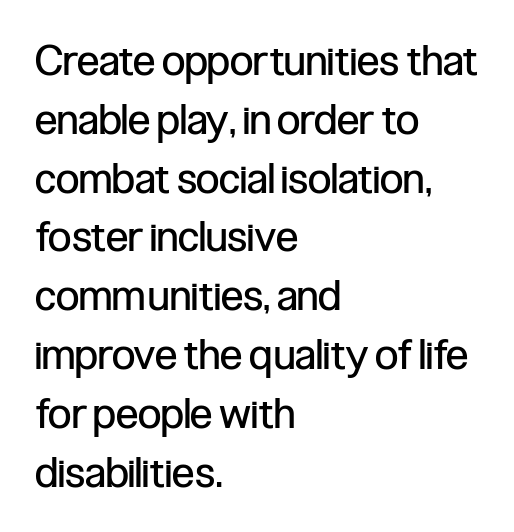
{"serif": "no", "italic": "no", "bold": "no", "weight": "regular", "width": "condensed", "stroke_contrast": "low", "x_height": "medium", "monospaced": "no", "underline": "no", "align": "left", "line_spacing": "normal", "line_spacing_ratio": 1.4, "letter_spacing": "normal", "letter_spacing_em": 0.0, "glyph_px": 42}
